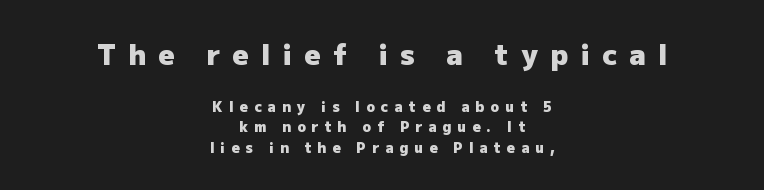
{"serif": "no", "italic": "no", "bold": "yes", "weight": "heavy", "width": "normal", "stroke_contrast": "low", "x_height": "medium", "monospaced": "no", "underline": "no", "align": "center", "line_spacing": "normal", "line_spacing_ratio": 1.45, "letter_spacing": "wide", "letter_spacing_em": 0.44, "larger_block": "first", "size_ratio": 2.0, "glyph_px": 28}
